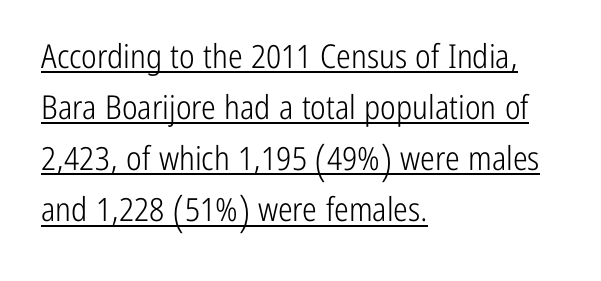
Q: Is the text bold? A: No.
Q: Is the text italic (slanted)? A: No, it is upright.
Q: Is the typeface a serif or a sans-serif typeface? A: Sans-serif.
Q: Is the text underlined? A: Yes.
Q: How is the paragraph aligned? A: Left-aligned.
Q: Is the spacing between letters normal or unusually wide? A: Normal.
Q: Is the spacing between lines tight, normal or loose? A: Normal.
Q: Width (condensed, normal, or wide)? A: Condensed.
Q: Stroke contrast? A: Low.
Q: x-height? A: Medium.
Q: Monospaced? A: No.
